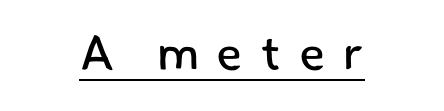
Proportional: the letters do not fall into vertical columns. How are the letters spaced? Widely, with obvious added tracking. A light-to-regular cut is what we see here. The paragraph has two soft edges and a firm central axis. These lines are composed in type without serifs.
